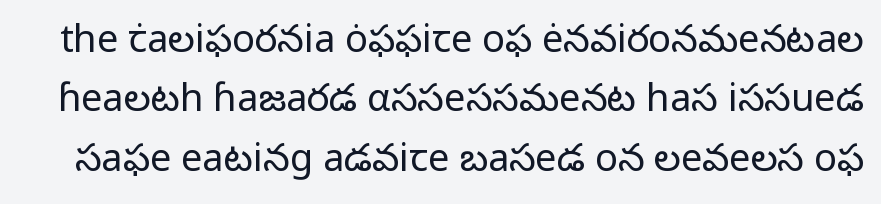
The lines sit at an ordinary, default distance from one another. Is this a fixed-width face? No — the glyphs have proportional, varying widths. Students, note that the glyphs here touch the page at normal intervals. Underlining? Definitely not there.
